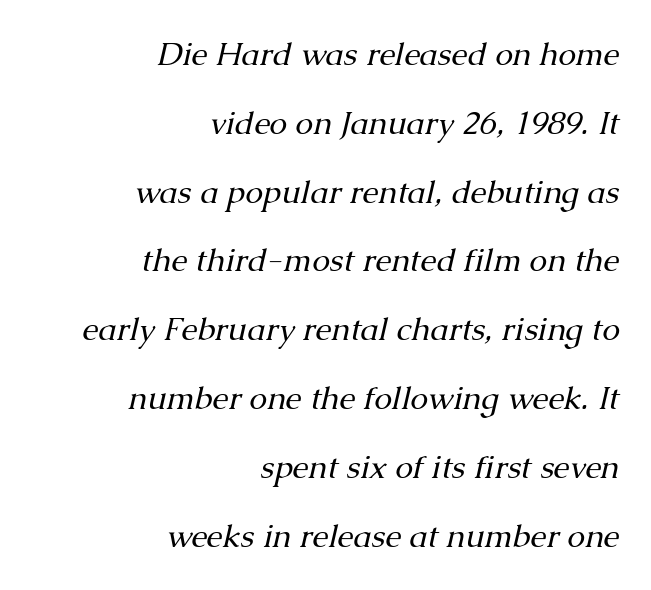
Q: Is the text bold? A: No.
Q: Is the text italic (slanted)? A: Yes, it leans right by about 13 degrees.
Q: Is the typeface a serif or a sans-serif typeface? A: Serif.
Q: Is the text underlined? A: No.
Q: How is the paragraph aligned? A: Right-aligned.
Q: Is the spacing between letters normal or unusually wide? A: Normal.
Q: Is the spacing between lines tight, normal or loose? A: Loose.
Q: Width (condensed, normal, or wide)? A: Normal.
Q: Stroke contrast? A: Medium.
Q: x-height? A: Medium.
Q: Monospaced? A: No.
